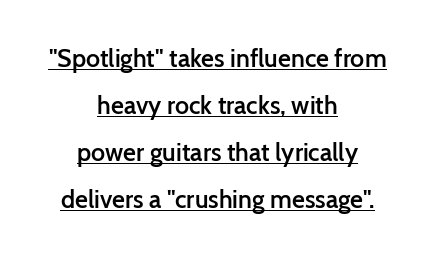
Q: Is the text bold? A: Semi-bold.
Q: Is the text italic (slanted)? A: No, it is upright.
Q: Is the text underlined? A: Yes.
Q: How is the paragraph aligned? A: Centered.
Q: Is the spacing between letters normal or unusually wide? A: Normal.
